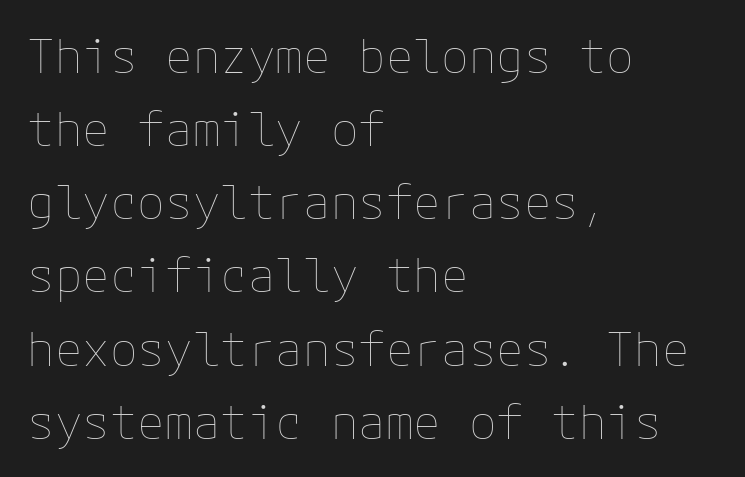
{"italic": "no", "bold": "no", "weight": "thin", "width": "normal", "stroke_contrast": "low", "x_height": "medium", "underline": "no", "align": "left", "line_spacing": "normal", "line_spacing_ratio": 1.59, "letter_spacing": "normal", "letter_spacing_em": 0.0, "glyph_px": 46}
